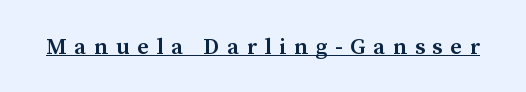
Q: Is the text bold? A: Semi-bold.
Q: Is the text italic (slanted)? A: No, it is upright.
Q: Is the text underlined? A: Yes.
Q: Is the spacing between letters normal or unusually wide? A: Unusually wide.
